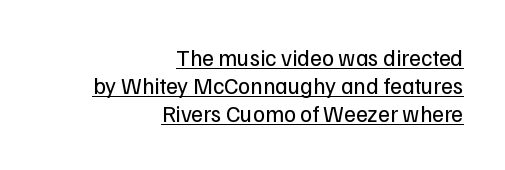
Q: Is the text bold? A: No.
Q: Is the text italic (slanted)? A: No, it is upright.
Q: Is the text underlined? A: Yes.
Q: How is the paragraph aligned? A: Right-aligned.
Q: Is the spacing between letters normal or unusually wide? A: Normal.
